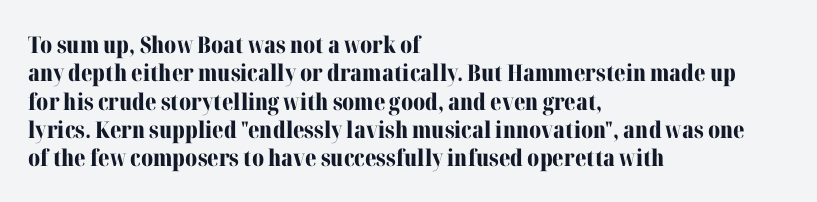
Plain, unruled lines of type. Heft: maximum for text — a bold. The tracking reads as untouched default to a designer's eye. Nope, not italic — everything's standing straight.
